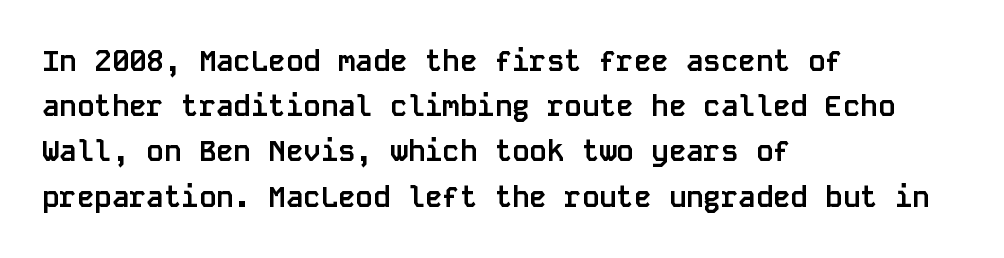
{"serif": "no", "italic": "no", "bold": "yes", "weight": "semibold", "width": "normal", "stroke_contrast": "low", "x_height": "large", "monospaced": "yes", "underline": "no", "align": "left", "line_spacing": "normal", "line_spacing_ratio": 1.56, "letter_spacing": "normal", "letter_spacing_em": 0.0, "glyph_px": 29}
